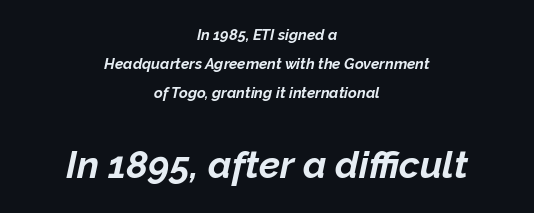
{"italic": "yes", "lean": "right", "slant_degrees": 12, "bold": "yes", "weight": "bold", "width": "normal", "stroke_contrast": "low", "x_height": "medium", "monospaced": "no", "underline": "no", "align": "center", "line_spacing": "loose", "line_spacing_ratio": 1.93, "letter_spacing": "normal", "letter_spacing_em": 0.0, "larger_block": "second", "size_ratio": 2.53, "glyph_px": 38}
